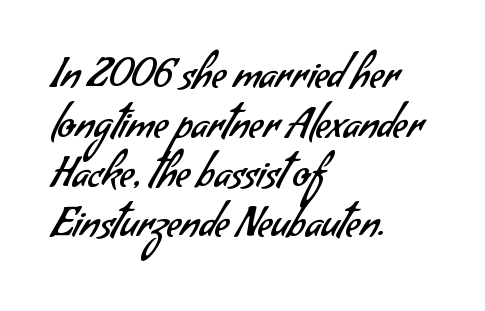
The image shows 40 px regular-weight sans-serif type; set left-aligned, line spacing 1.24x, normal letter spacing, not underlined; low stroke contrast and a small x-height.
